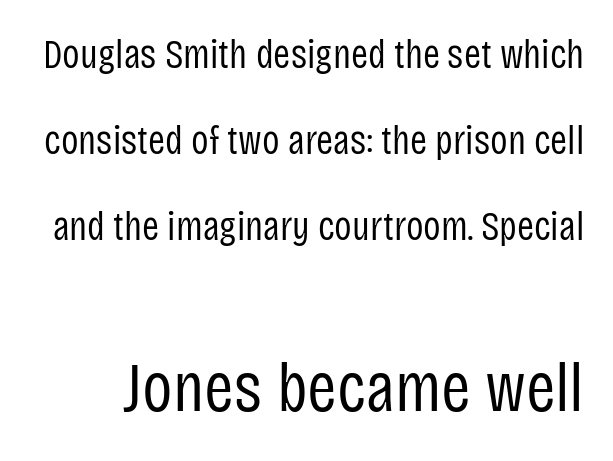
Q: Is the text bold? A: No.
Q: Is the text italic (slanted)? A: No, it is upright.
Q: Is the typeface a serif or a sans-serif typeface? A: Sans-serif.
Q: Is the text underlined? A: No.
Q: Is the spacing between letters normal or unusually wide? A: Normal.
Q: Is the spacing between lines tight, normal or loose? A: Loose.
Q: Which block of text is set in a larger size, the first (top) or the second (bottom)? A: The second (bottom) one.
Q: Width (condensed, normal, or wide)? A: Condensed.
Q: Stroke contrast? A: Low.
Q: x-height? A: Large.
Q: Monospaced? A: No.
